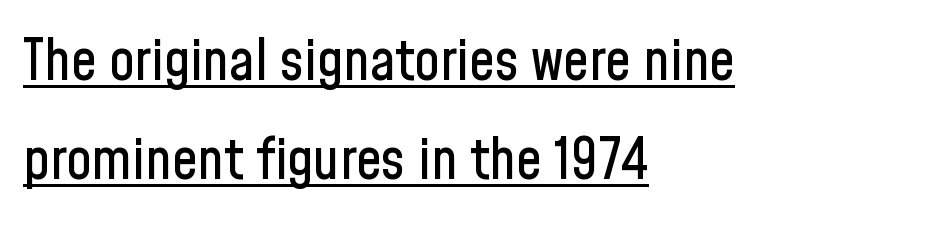
Q: Is the text italic (slanted)? A: No, it is upright.
Q: Is the typeface a serif or a sans-serif typeface? A: Sans-serif.
Q: Is the text underlined? A: Yes.
Q: How is the paragraph aligned? A: Left-aligned.
Q: Is the spacing between letters normal or unusually wide? A: Normal.
Q: Width (condensed, normal, or wide)? A: Condensed.
Q: Stroke contrast? A: Low.
Q: x-height? A: Medium.
Q: Monospaced? A: No.
